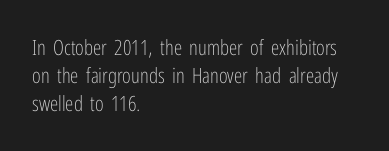
Q: Is the text bold? A: No.
Q: Is the text italic (slanted)? A: No, it is upright.
Q: Is the text underlined? A: No.
Q: How is the paragraph aligned? A: Left-aligned.
Q: Is the spacing between letters normal or unusually wide? A: Normal.
Q: Is the spacing between lines tight, normal or loose? A: Normal.
